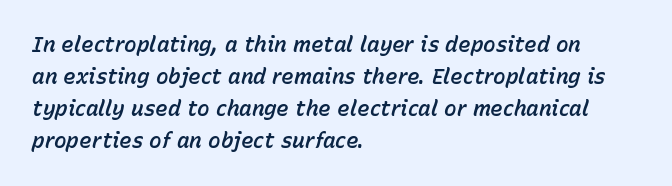
The setting favours the left margin, as ordinary paragraphs usually do. The type is set solid horizontally, with unmodified tracking. The lines sit at an ordinary, default distance from one another. Letters rest on an invisible, unmarked baseline.
